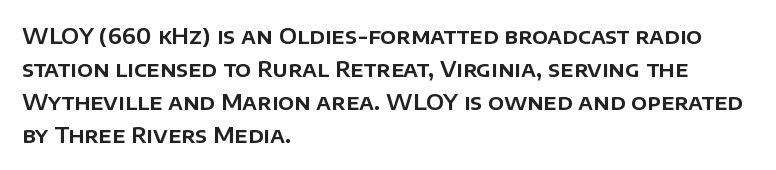
Q: Is the text italic (slanted)? A: No, it is upright.
Q: Is the text underlined? A: No.
Q: How is the paragraph aligned? A: Left-aligned.
Q: Is the spacing between letters normal or unusually wide? A: Normal.
Q: Is the spacing between lines tight, normal or loose? A: Normal.
